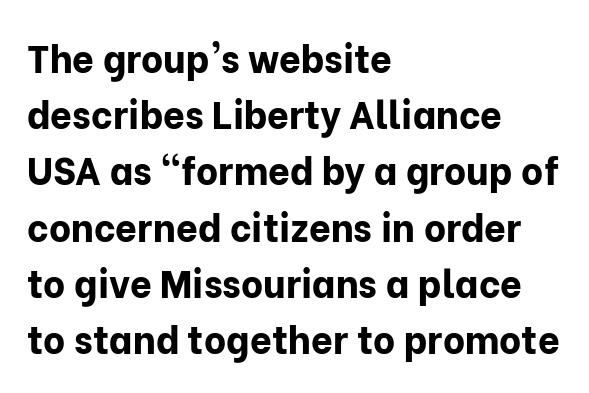
{"serif": "no", "italic": "no", "bold": "yes", "weight": "bold", "width": "normal", "stroke_contrast": "low", "x_height": "medium", "monospaced": "no", "underline": "no", "align": "left", "line_spacing": "normal", "line_spacing_ratio": 1.48, "letter_spacing": "normal", "letter_spacing_em": 0.0, "glyph_px": 38}
